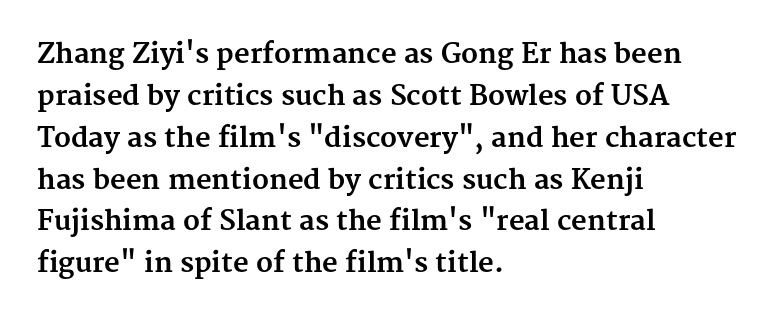
The image shows 27 px bold type, upright; set left-aligned, normal line spacing (1.55x), normal letter spacing, not underlined.
